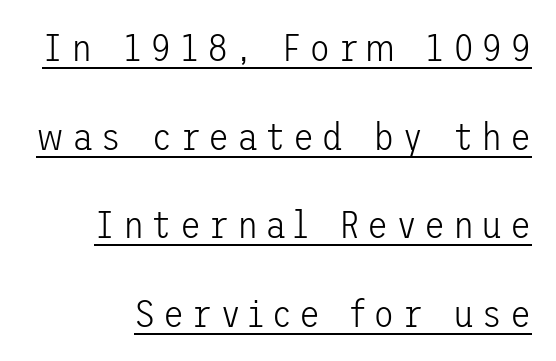
{"serif": "no", "italic": "no", "bold": "no", "weight": "light", "width": "normal", "stroke_contrast": "low", "x_height": "medium", "underline": "yes", "line_spacing": "loose", "line_spacing_ratio": 2.27, "glyph_px": 39}
